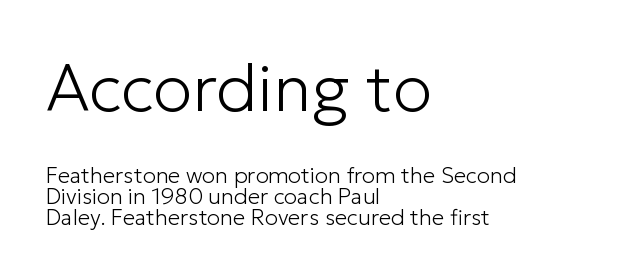
The passage shown is not bold in any degree. The passage shown has conventional tracking throughout. Each new line begins almost immediately beneath the previous one. Posture: upright roman. Top chunk: large. Bottom chunk: small. Does the copy run flush right? No — it runs flush left.
